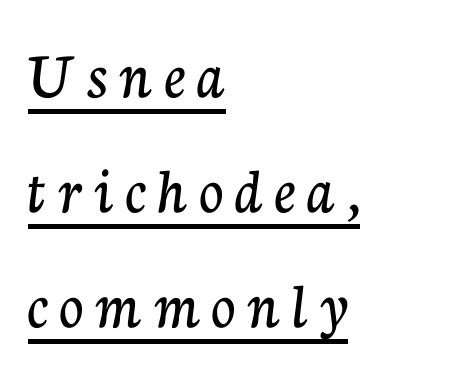
Q: Is the text italic (slanted)? A: Yes.
Q: Is the typeface a serif or a sans-serif typeface? A: Serif.
Q: Is the text underlined? A: Yes.
Q: How is the paragraph aligned? A: Left-aligned.
Q: Width (condensed, normal, or wide)? A: Normal.
Q: Stroke contrast? A: Low.
Q: x-height? A: Medium.
Q: Monospaced? A: No.
